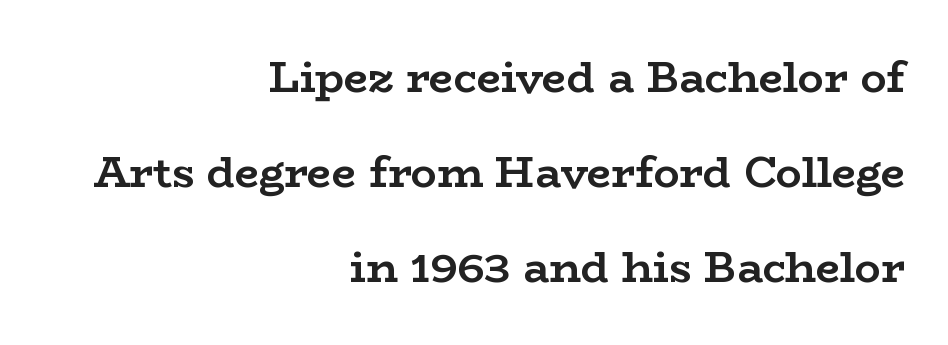
Q: Is the text bold? A: Yes.
Q: Is the text italic (slanted)? A: No, it is upright.
Q: Is the typeface a serif or a sans-serif typeface? A: Serif.
Q: Is the text underlined? A: No.
Q: How is the paragraph aligned? A: Right-aligned.
Q: Is the spacing between letters normal or unusually wide? A: Normal.
Q: Is the spacing between lines tight, normal or loose? A: Loose.
Q: Width (condensed, normal, or wide)? A: Wide.
Q: Stroke contrast? A: Low.
Q: x-height? A: Medium.
Q: Monospaced? A: No.
